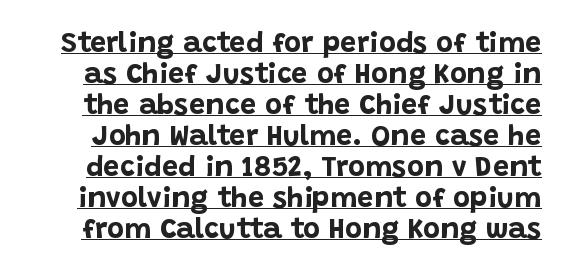
The image shows 29 px bold sans-serif type, upright; set tight line spacing (1.07x), normal letter spacing, underlined; low stroke contrast and a large x-height.
